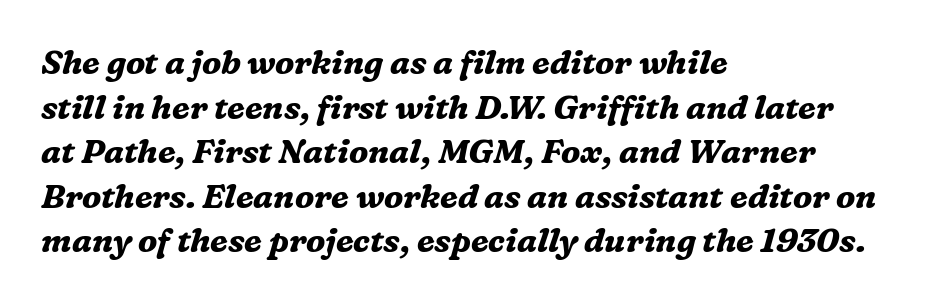
Q: Is the text bold? A: Yes.
Q: Is the text italic (slanted)? A: Yes, it leans right by about 16 degrees.
Q: Is the typeface a serif or a sans-serif typeface? A: Serif.
Q: Is the text underlined? A: No.
Q: How is the paragraph aligned? A: Left-aligned.
Q: Is the spacing between letters normal or unusually wide? A: Normal.
Q: Is the spacing between lines tight, normal or loose? A: Normal.
Q: Width (condensed, normal, or wide)? A: Normal.
Q: Stroke contrast? A: Medium.
Q: x-height? A: Medium.
Q: Monospaced? A: No.
